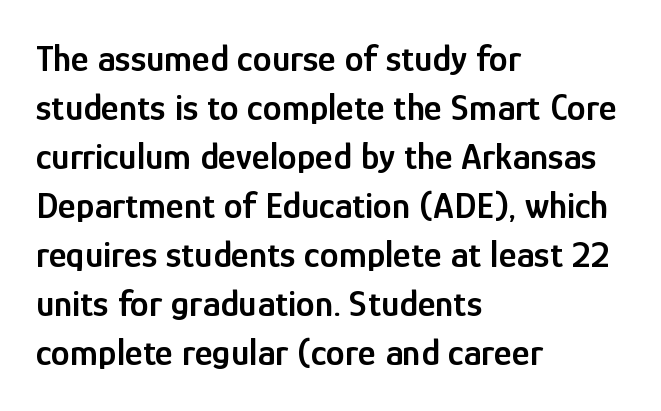
{"serif": "no", "italic": "no", "bold": "semi", "weight": "semibold", "width": "condensed", "stroke_contrast": "low", "x_height": "medium", "monospaced": "no", "underline": "no", "align": "left", "line_spacing": "normal", "line_spacing_ratio": 1.29, "letter_spacing": "normal", "letter_spacing_em": 0.0, "glyph_px": 38}
